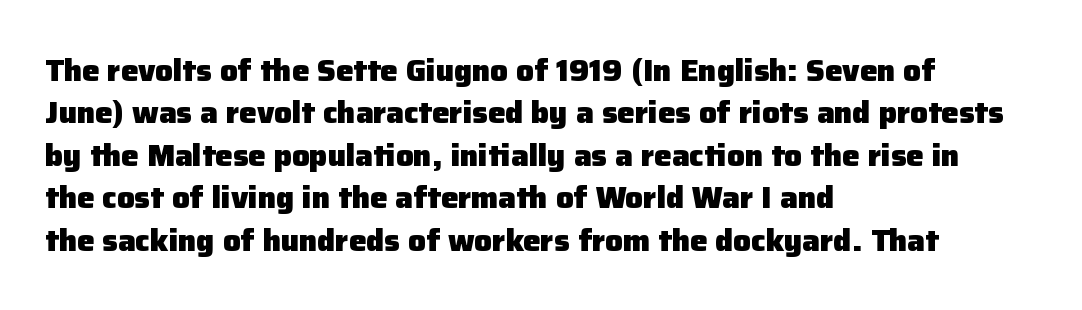
The rendering uses natural spacing where letterforms have individual widths. The face used here is rendered with its standard letterfit. What weight is shown? A full bold with thick strokes. The rendering shows plain stroke endings on the letterforms — a sans-serif design. Leading: standard.
